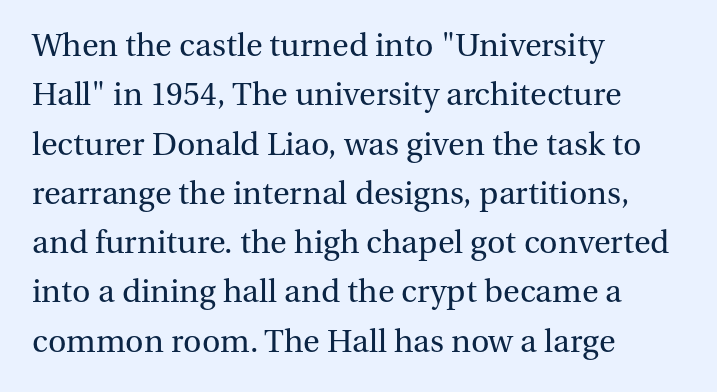
Bare-footed words on every line. A classic flush-left, rag-right setting is used for this passage. Stroke thickness stays within the range of a standard reading face or lighter. Reading down the column, the eye jumps a familiar distance to each next line.
